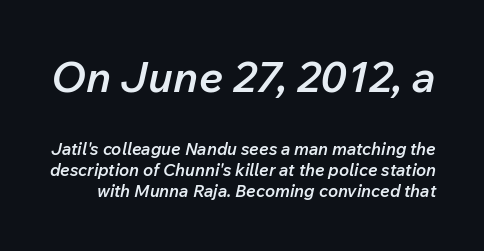
Q: Is the text bold? A: Semi-bold.
Q: Is the text italic (slanted)? A: Yes, it leans right by about 12 degrees.
Q: Is the text underlined? A: No.
Q: Is the spacing between letters normal or unusually wide? A: Normal.
Q: Is the spacing between lines tight, normal or loose? A: Normal.
Q: Which block of text is set in a larger size, the first (top) or the second (bottom)? A: The first (top) one.
Q: Width (condensed, normal, or wide)? A: Normal.
Q: Stroke contrast? A: Low.
Q: x-height? A: Medium.
Q: Monospaced? A: No.
